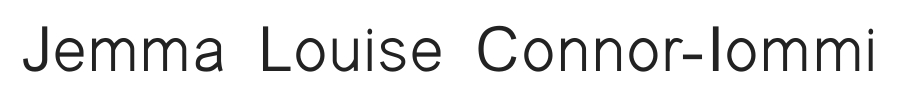
Q: Is the text bold? A: No.
Q: Is the text italic (slanted)? A: No, it is upright.
Q: Is the typeface a serif or a sans-serif typeface? A: Sans-serif.
Q: Is the text underlined? A: No.
Q: Is the spacing between letters normal or unusually wide? A: Normal.
Q: Width (condensed, normal, or wide)? A: Normal.
Q: Stroke contrast? A: Low.
Q: x-height? A: Medium.
Q: Monospaced? A: No.
